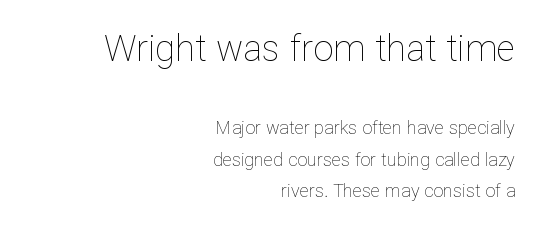
{"italic": "no", "bold": "no", "weight": "thin", "width": "normal", "stroke_contrast": "low", "x_height": "medium", "monospaced": "no", "underline": "no", "align": "right", "line_spacing_ratio": 1.74, "letter_spacing": "normal", "letter_spacing_em": 0.0, "larger_block": "first", "size_ratio": 2.0, "glyph_px": 36}
